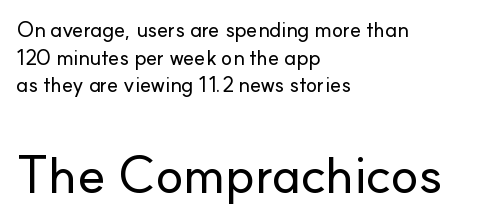
The image shows 52 px sans-serif type, upright; set left-aligned, normal line spacing (1.32x), normal letter spacing, not underlined; the second (bottom) block is 2.48x larger; low stroke contrast and a small x-height.
